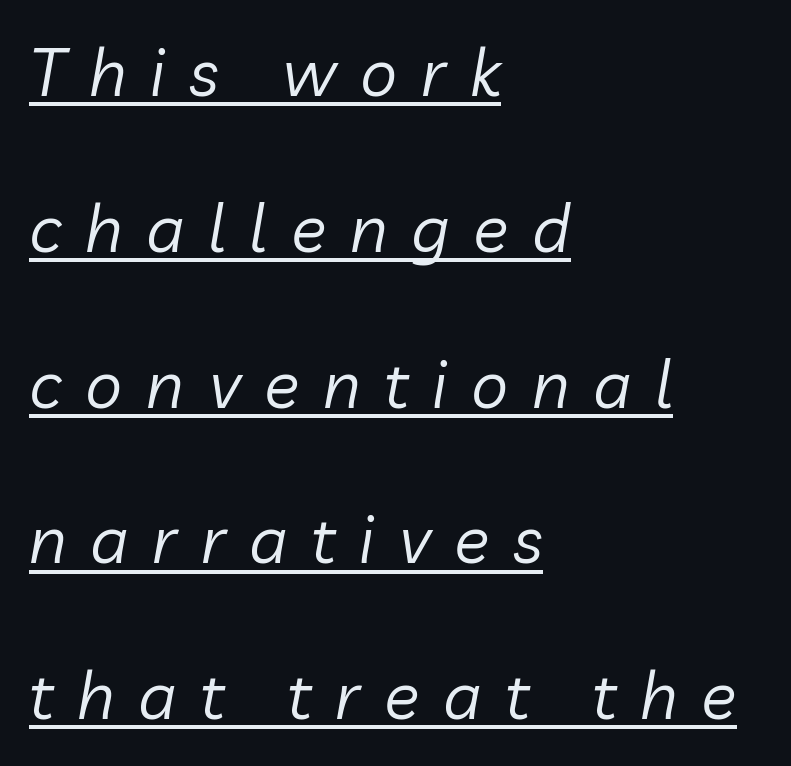
Q: Is the text bold? A: No.
Q: Is the text italic (slanted)? A: Yes, it leans right by about 10 degrees.
Q: Is the text underlined? A: Yes.
Q: How is the paragraph aligned? A: Left-aligned.
Q: Is the spacing between letters normal or unusually wide? A: Unusually wide.
Q: Is the spacing between lines tight, normal or loose? A: Loose.
Q: Width (condensed, normal, or wide)? A: Normal.
Q: Stroke contrast? A: Low.
Q: x-height? A: Medium.
Q: Monospaced? A: No.
